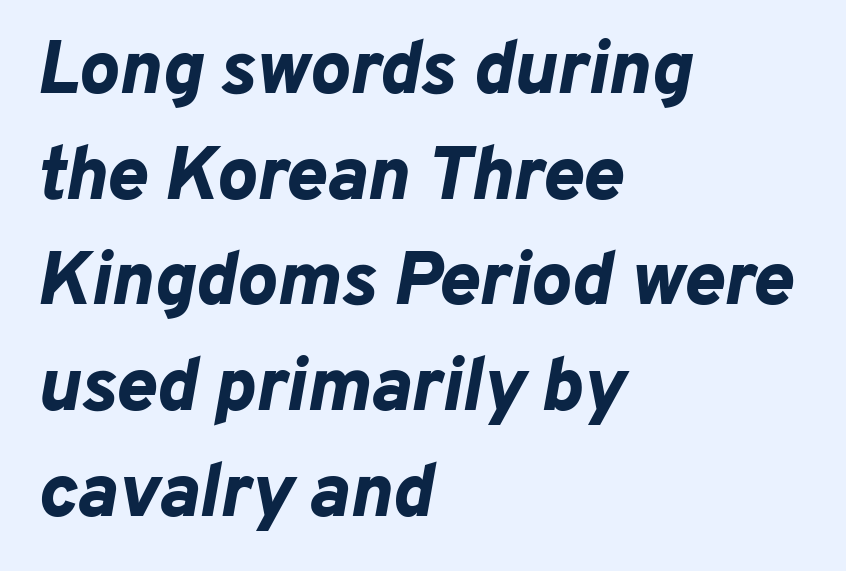
{"italic": "yes", "lean": "right", "slant_degrees": 10, "bold": "yes", "weight": "bold", "width": "normal", "stroke_contrast": "low", "x_height": "medium", "monospaced": "no", "underline": "no", "align": "left", "line_spacing": "normal", "line_spacing_ratio": 1.39, "letter_spacing": "normal", "letter_spacing_em": 0.0, "glyph_px": 76}
